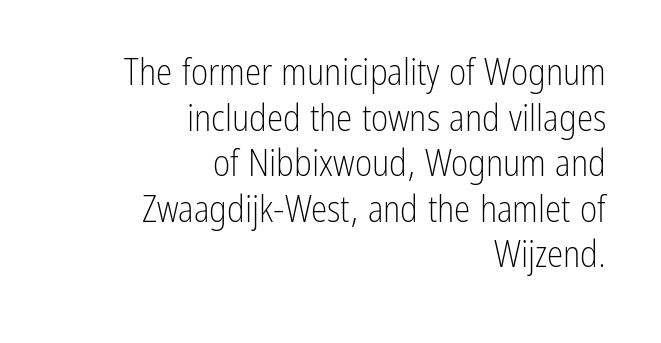
{"serif": "no", "italic": "no", "bold": "no", "weight": "light", "width": "condensed", "stroke_contrast": "low", "x_height": "medium", "monospaced": "no", "underline": "no", "align": "right", "line_spacing_ratio": 1.23, "letter_spacing": "normal", "letter_spacing_em": 0.0, "glyph_px": 37}
